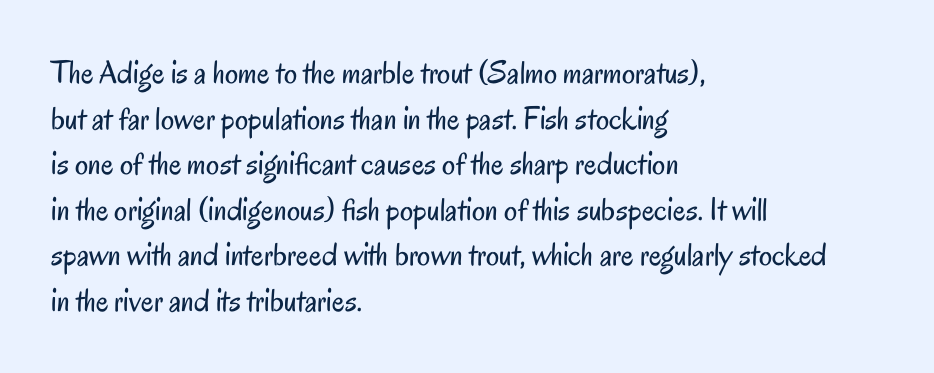
{"serif": "no", "italic": "no", "bold": "no", "weight": "regular", "width": "condensed", "stroke_contrast": "low", "x_height": "small", "monospaced": "no", "underline": "no", "align": "left", "line_spacing": "normal", "line_spacing_ratio": 1.38, "letter_spacing": "normal", "letter_spacing_em": 0.0, "glyph_px": 33}
